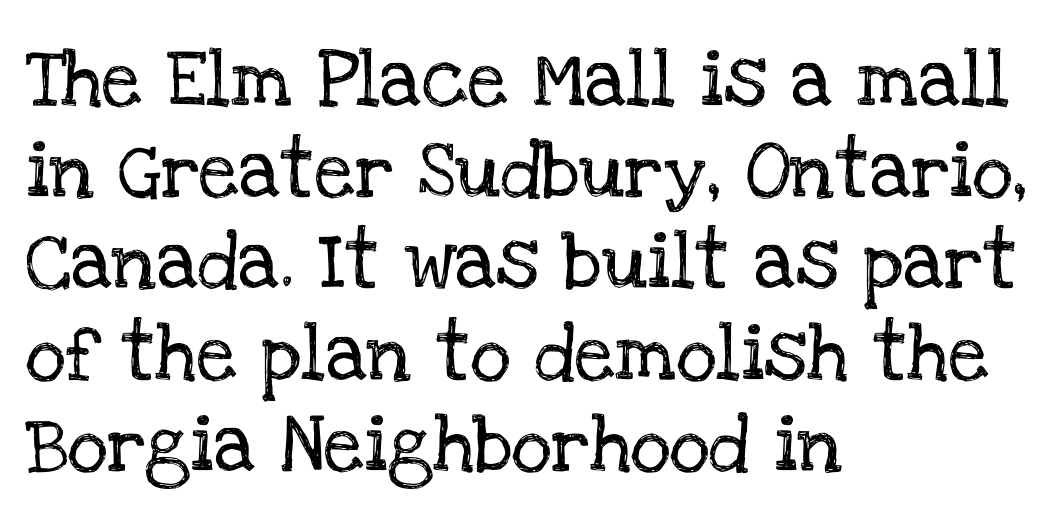
Q: Is the text italic (slanted)? A: No, it is upright.
Q: Is the typeface a serif or a sans-serif typeface? A: Serif.
Q: Is the text underlined? A: No.
Q: How is the paragraph aligned? A: Left-aligned.
Q: Is the spacing between letters normal or unusually wide? A: Normal.
Q: Is the spacing between lines tight, normal or loose? A: Normal.
Q: Width (condensed, normal, or wide)? A: Normal.
Q: Stroke contrast? A: Low.
Q: x-height? A: Large.
Q: Monospaced? A: No.
